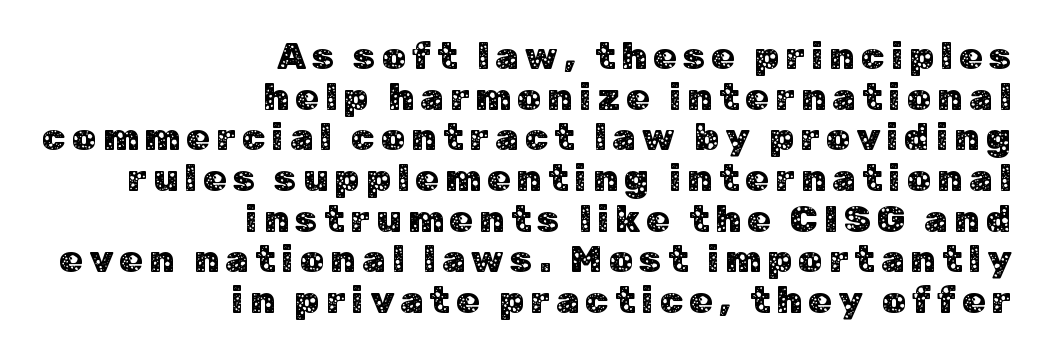
Compared with typical paragraphs, the rows here are closer together. Do the letters lean? They stand straight. A student would call this right alignment; a typographer would say flush right, rag left. This sample has the flowing, uneven cadence of proportional lettering.
